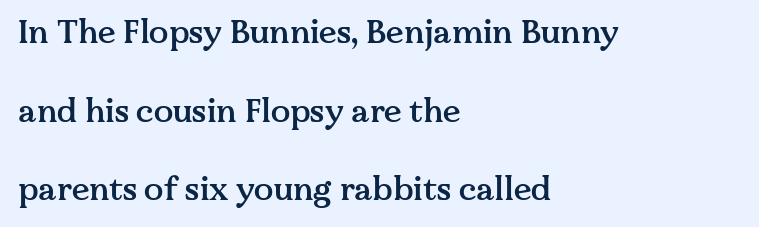
The image shows 32 px semibold serif type, upright; set left-aligned, loose line spacing (2.46x), normal letter spacing, not underlined; medium stroke contrast and a medium x-height.
